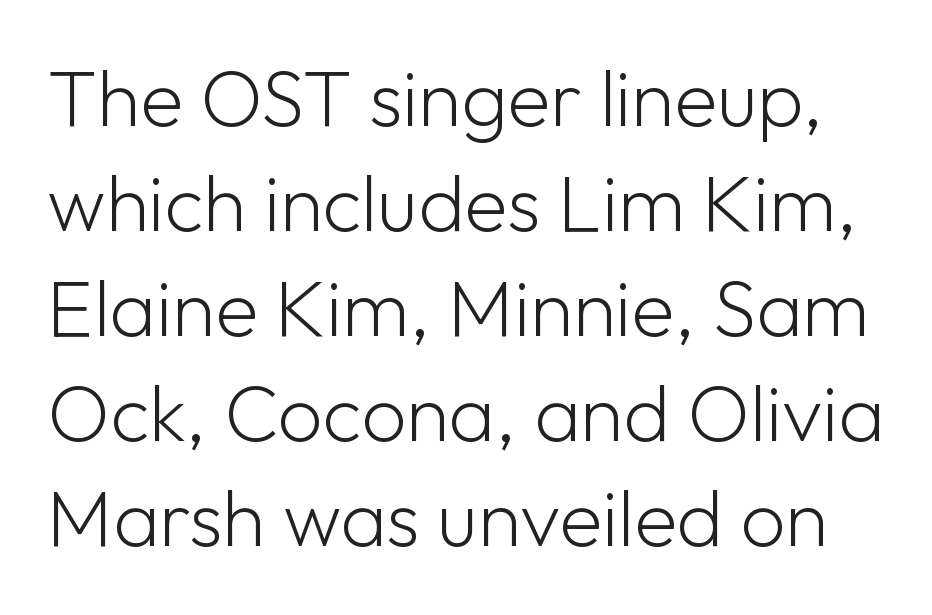
Do the letters lean? They stand straight. Honestly, the letter spacing is just normal — you wouldn't notice it. The rows are spaced the way most documents space them. Nobody drew a line under any word here. The glyphs in this specimen are sans serif.
